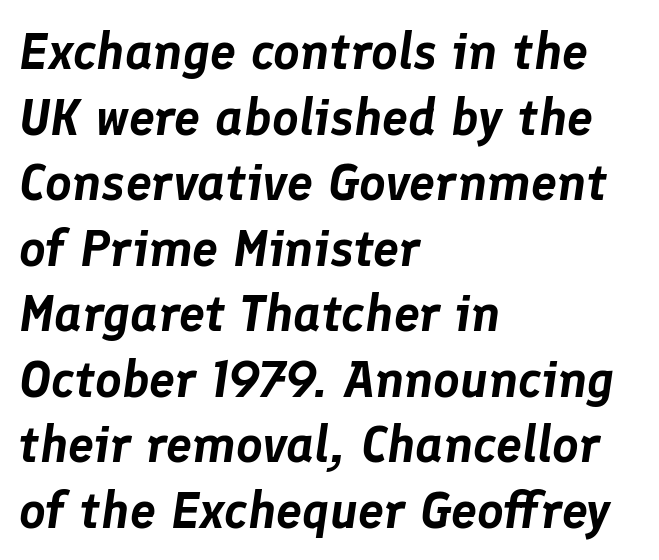
{"italic": "yes", "lean": "right", "slant_degrees": 8, "width": "normal", "stroke_contrast": "low", "x_height": "medium", "monospaced": "no", "underline": "no", "align": "left", "line_spacing": "normal", "line_spacing_ratio": 1.26, "letter_spacing": "normal", "letter_spacing_em": 0.0, "glyph_px": 52}
